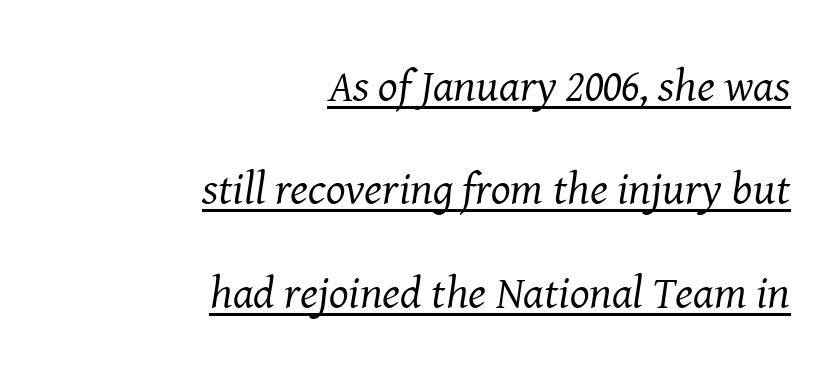
If you drew a ruler down the right edge, every line would touch it. Observe the lean: these are italic letterforms. Underline: present. Leading is clearly above the norm, producing a sparse column.
